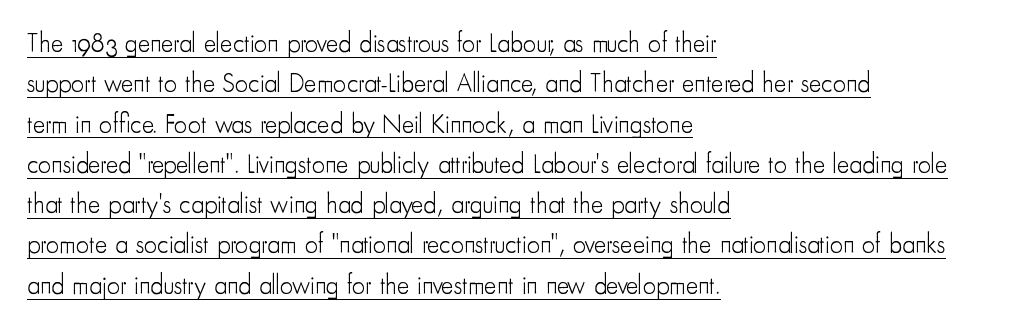
{"italic": "no", "bold": "no", "underline": "yes", "align": "left", "line_spacing": "normal", "line_spacing_ratio": 1.55, "letter_spacing": "normal", "letter_spacing_em": 0.0, "glyph_px": 26}
